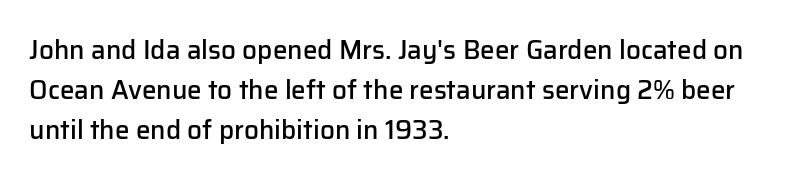
The image shows 26 px text type, upright; set left-aligned, normal line spacing (1.53x), normal letter spacing, not underlined.
